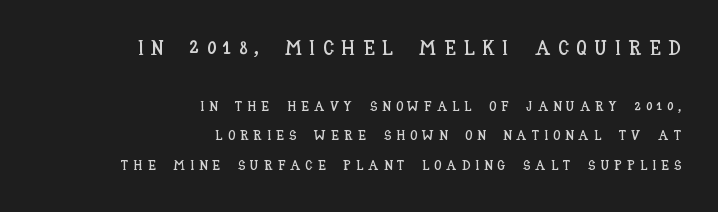
Q: Is the text italic (slanted)? A: No, it is upright.
Q: Is the text underlined? A: No.
Q: How is the paragraph aligned? A: Right-aligned.
Q: Is the spacing between letters normal or unusually wide? A: Unusually wide.
Q: Is the spacing between lines tight, normal or loose? A: Loose.
Q: Which block of text is set in a larger size, the first (top) or the second (bottom)? A: The first (top) one.
